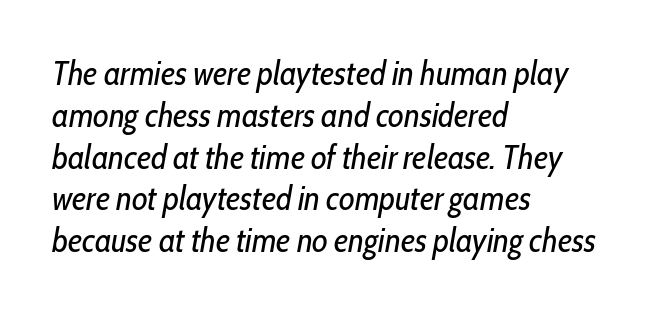
Q: Is the text bold? A: No.
Q: Is the text italic (slanted)? A: Yes, it leans right by about 10 degrees.
Q: Is the text underlined? A: No.
Q: How is the paragraph aligned? A: Left-aligned.
Q: Is the spacing between letters normal or unusually wide? A: Normal.
Q: Width (condensed, normal, or wide)? A: Condensed.
Q: Stroke contrast? A: Low.
Q: x-height? A: Medium.
Q: Monospaced? A: No.
